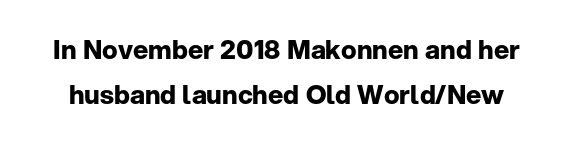
Q: Is the text bold? A: Yes.
Q: Is the text italic (slanted)? A: No, it is upright.
Q: Is the text underlined? A: No.
Q: Is the spacing between letters normal or unusually wide? A: Normal.
